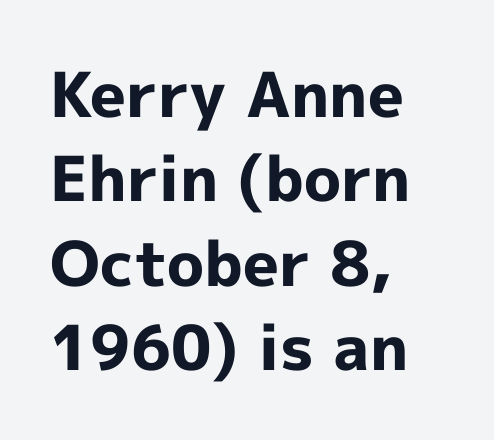
{"serif": "no", "italic": "no", "bold": "yes", "weight": "bold", "width": "normal", "x_height": "medium", "monospaced": "no", "underline": "no", "align": "left", "line_spacing": "normal", "line_spacing_ratio": 1.36, "letter_spacing": "normal", "letter_spacing_em": 0.0, "glyph_px": 62}
